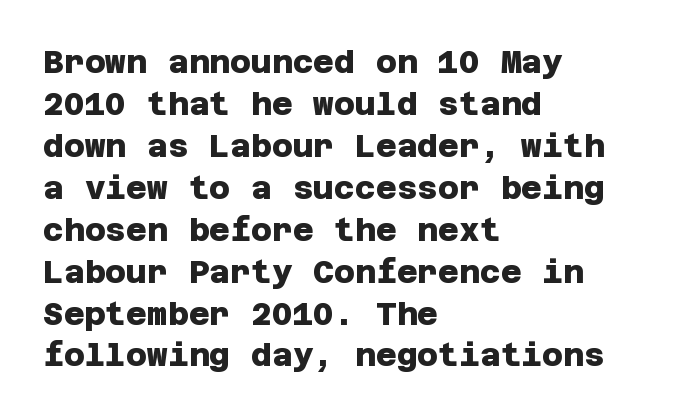
{"serif": "no", "bold": "yes", "weight": "heavy", "width": "normal", "stroke_contrast": "low", "x_height": "large", "underline": "no", "align": "left", "line_spacing": "normal", "line_spacing_ratio": 1.31, "letter_spacing": "normal", "letter_spacing_em": 0.0, "glyph_px": 32}
